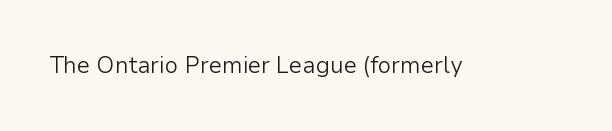
The image shows 23 px text type, upright; set normal letter spacing, not underlined.
